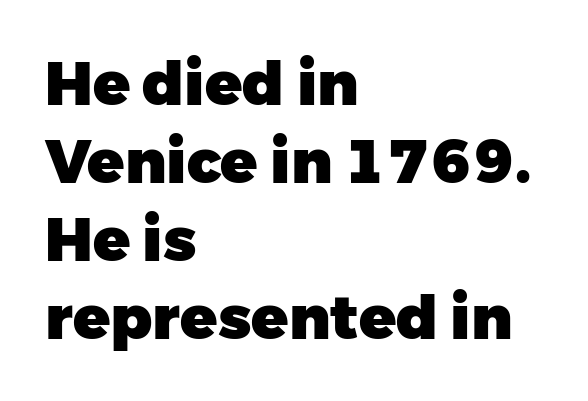
The zone under the glyphs is completely vacant. The axis of the letterforms is exactly vertical. Compared with a centered layout, this one pins lines to the left instead. The typesetting leans heavy: a genuine bold. Vertical spacing — default.
